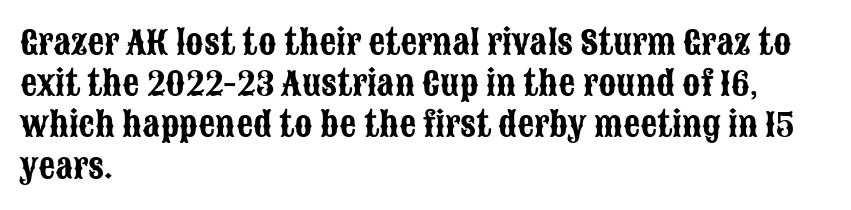
{"serif": "no", "italic": "no", "width": "condensed", "stroke_contrast": "low", "x_height": "large", "monospaced": "no", "underline": "no", "align": "left", "line_spacing": "normal", "line_spacing_ratio": 1.25, "letter_spacing": "normal", "letter_spacing_em": 0.0, "glyph_px": 33}
